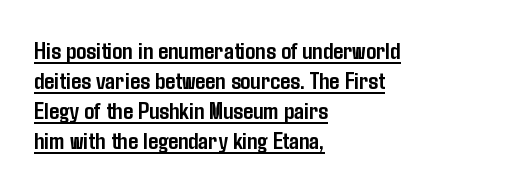
{"italic": "no", "bold": "yes", "underline": "yes", "align": "left", "line_spacing_ratio": 1.2, "letter_spacing": "normal", "letter_spacing_em": 0.0, "glyph_px": 25}
